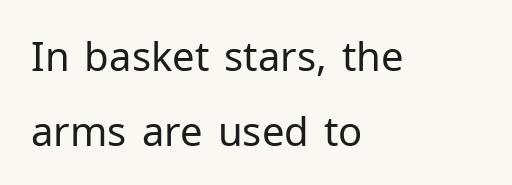
The image shows 40 px regular-weight sans-serif type, upright; set left-aligned, line spacing 1.87x, normal letter spacing, not underlined; low stroke contrast and a medium x-height.
